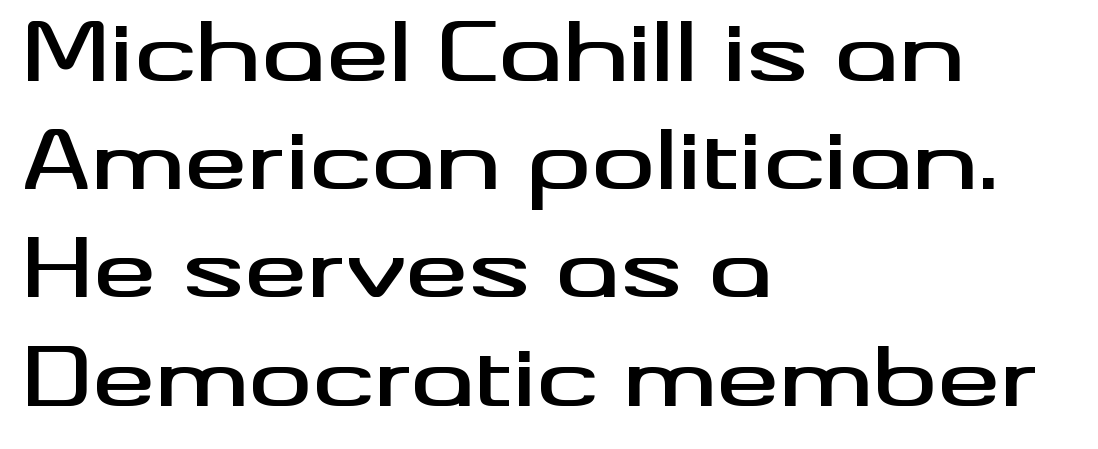
These lines sit exactly where default settings would place them. Is this a sans? Yes — the strokes have no serifs. Honestly, there is no underline to notice here at all. These lines are rendered in a variable-pitch font.
